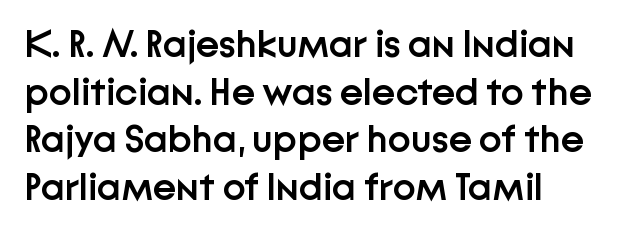
A somewhat darkened texture: the type is semibold rather than bold. The letters advance in unequal steps, a hallmark of proportional type. Notice how the passage keeps a crisp vertical edge on the left only. Students, note that the glyphs here touch the page at normal intervals. The font's upright variant was chosen for this text. Regarding serifs, this sample does without them.
